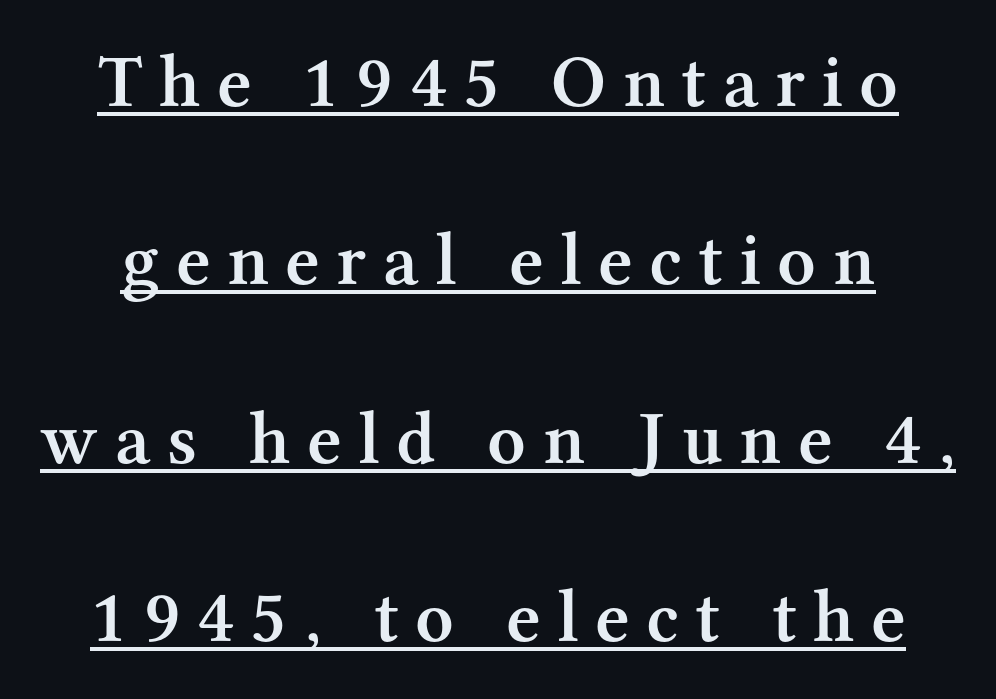
Does the lettering tilt? It doesn't — this is upright. How heavy is the stroke? Medium-heavy — a semibold, shy of bold. Little horizontal feet cap the strokes, marking this as serif type. Spacing verdict: proportional, widths tailored to each character.
